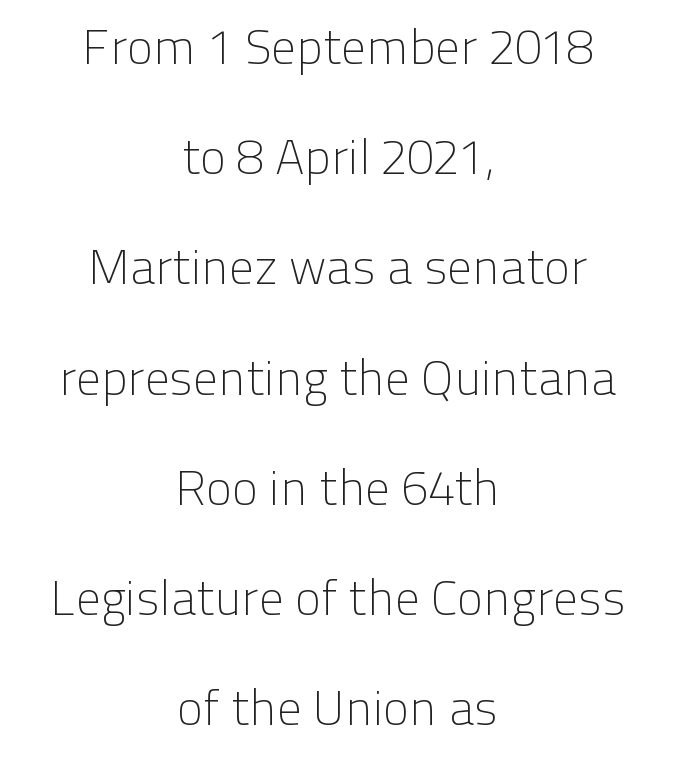
Here the designer chose a conventional face with non-uniform glyph widths. These lines are composed in type without serifs. One glance says open: line gaps are wider than usual. Centered paragraph, ragged on both sides.
